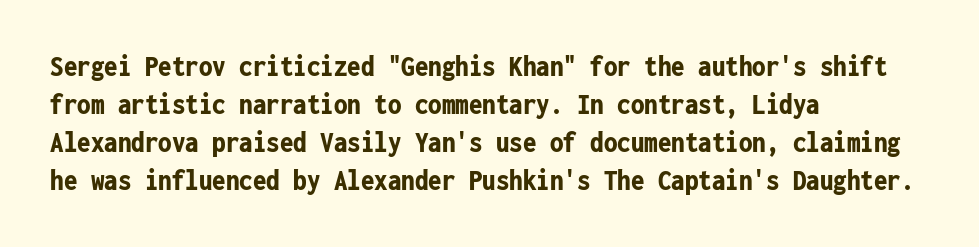
{"serif": "no", "italic": "no", "bold": "yes", "weight": "bold", "width": "condensed", "stroke_contrast": "low", "x_height": "medium", "monospaced": "yes", "underline": "no", "align": "left", "line_spacing": "normal", "line_spacing_ratio": 1.27, "letter_spacing": "normal", "letter_spacing_em": 0.0, "glyph_px": 30}
